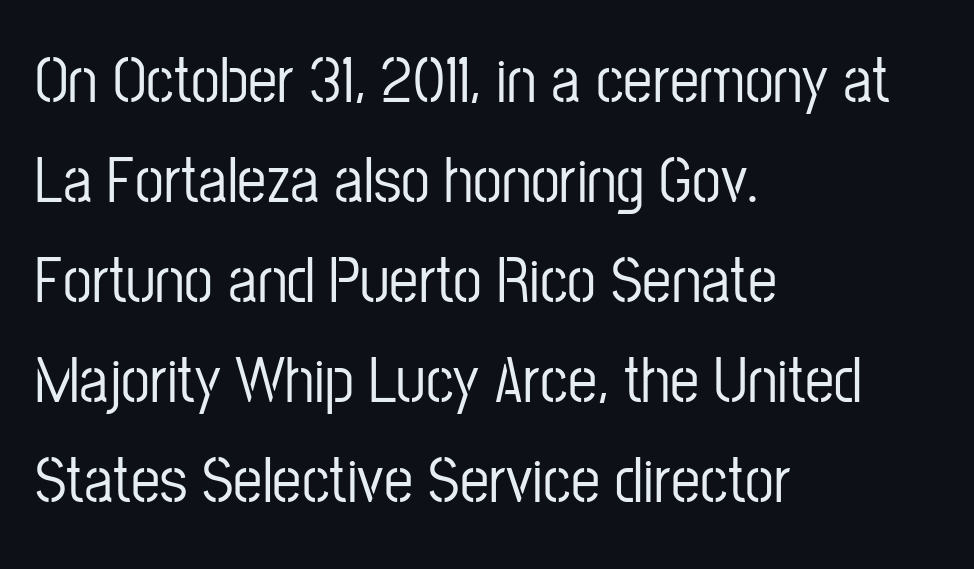
The image shows 65 px condensed sans-serif type, upright; set left-aligned, normal line spacing (1.54x), normal letter spacing, not underlined; low stroke contrast and a medium x-height.
